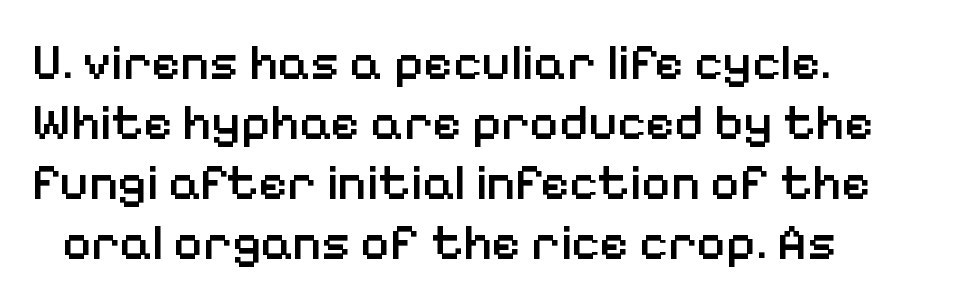
The image shows 50 px semibold sans-serif type, upright; set left-aligned, line spacing 1.2x, normal letter spacing, not underlined; low stroke contrast and a medium x-height.
